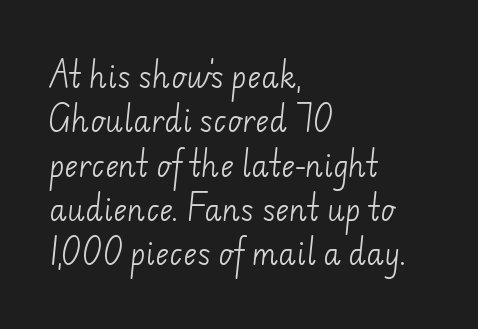
The image shows 29 px light sans-serif type; set left-aligned, normal line spacing (1.53x), normal letter spacing, not underlined; low stroke contrast and a small x-height.
